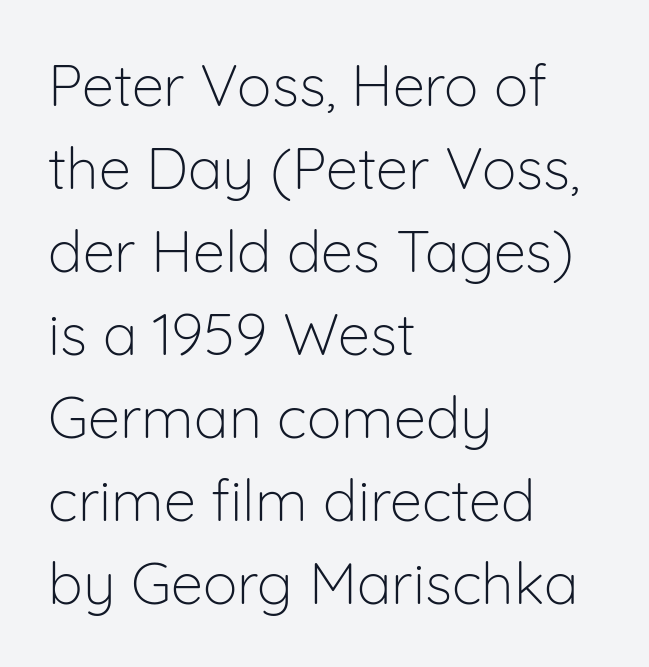
The image shows 58 px light sans-serif type, upright; set left-aligned, normal line spacing (1.43x), normal letter spacing, not underlined; low stroke contrast and a medium x-height.
